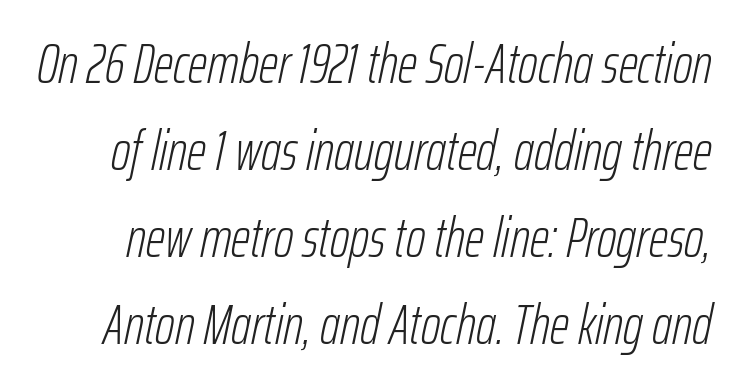
The image shows 55 px light, condensed type, italic (leaning right); set normal line spacing (1.58x), normal letter spacing, not underlined; low stroke contrast and a medium x-height.
